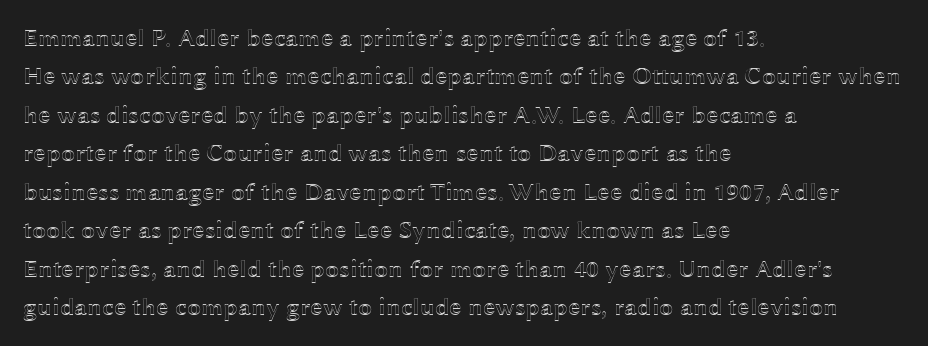
The image shows 25 px text type, upright; set left-aligned, normal line spacing (1.54x), normal letter spacing, not underlined.
